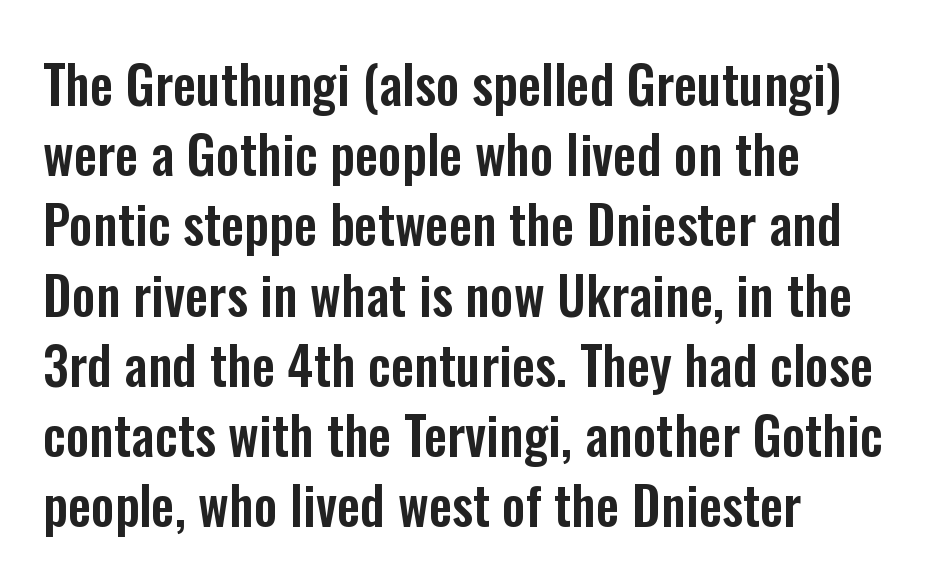
Q: Is the text italic (slanted)? A: No, it is upright.
Q: Is the typeface a serif or a sans-serif typeface? A: Sans-serif.
Q: Is the text underlined? A: No.
Q: How is the paragraph aligned? A: Left-aligned.
Q: Is the spacing between letters normal or unusually wide? A: Normal.
Q: Is the spacing between lines tight, normal or loose? A: Normal.
Q: Width (condensed, normal, or wide)? A: Condensed.
Q: Stroke contrast? A: Low.
Q: x-height? A: Medium.
Q: Monospaced? A: No.
